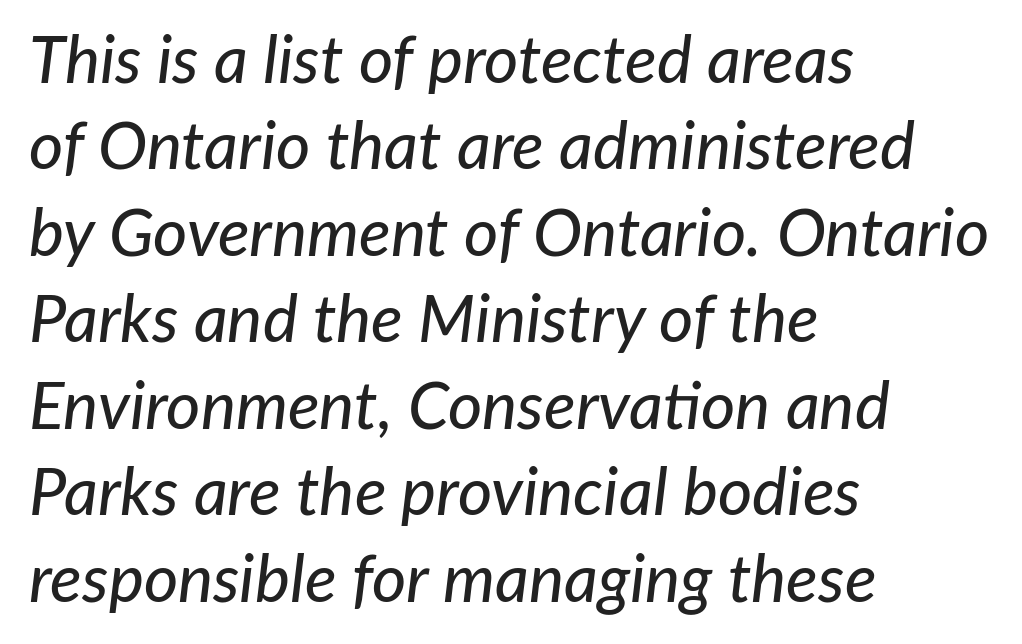
The image shows 66 px text type, italic (leaning right); set left-aligned, normal line spacing (1.31x), normal letter spacing, not underlined; low stroke contrast and a medium x-height.
